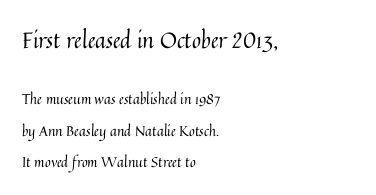
The image shows 22 px text type; set left-aligned, loose line spacing (2.22x), normal letter spacing, not underlined; the first (top) block is 1.57x larger.
